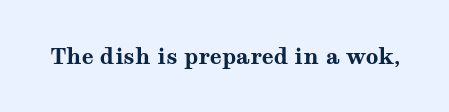
Short note: letters normally spaced. Words float on clear page, feet unadorned. The letters stand upright; this is a roman face. Heavy, bold letterforms.
